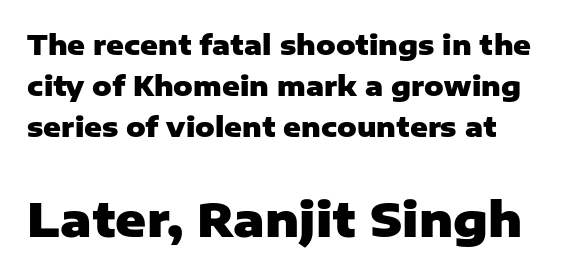
{"serif": "no", "italic": "no", "bold": "yes", "weight": "heavy", "width": "normal", "stroke_contrast": "low", "x_height": "medium", "monospaced": "no", "underline": "no", "line_spacing": "normal", "line_spacing_ratio": 1.52, "letter_spacing": "normal", "letter_spacing_em": 0.0, "larger_block": "second", "size_ratio": 1.74, "glyph_px": 47}
